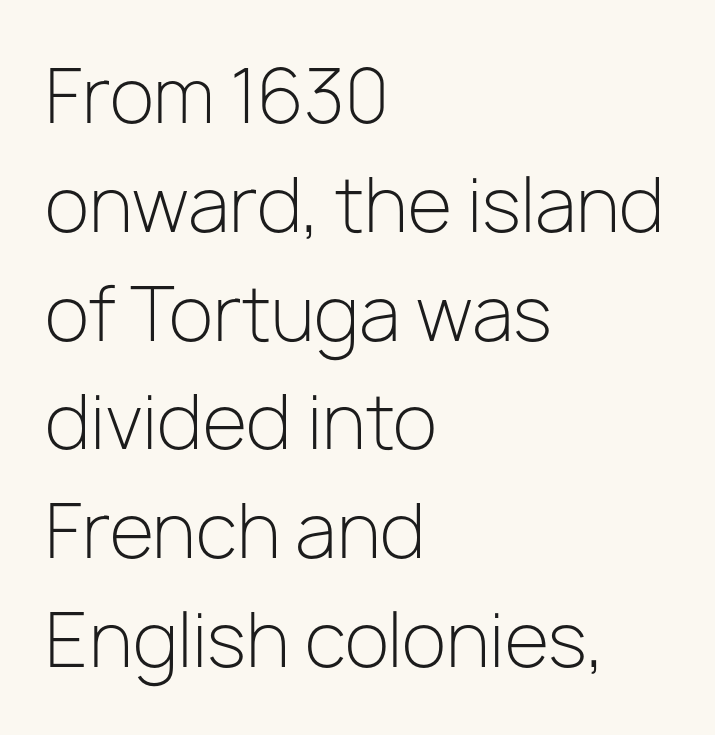
{"serif": "no", "italic": "no", "bold": "no", "weight": "light", "width": "normal", "stroke_contrast": "low", "x_height": "medium", "monospaced": "no", "underline": "no", "align": "left", "line_spacing": "normal", "line_spacing_ratio": 1.49, "letter_spacing": "normal", "letter_spacing_em": 0.0, "glyph_px": 73}
